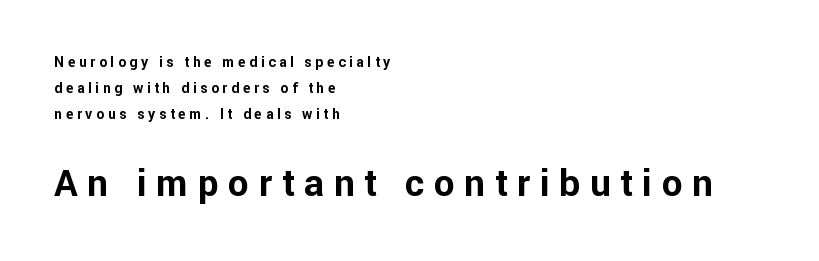
Q: Is the text bold? A: Yes.
Q: Is the text italic (slanted)? A: No, it is upright.
Q: Is the typeface a serif or a sans-serif typeface? A: Sans-serif.
Q: Is the text underlined? A: No.
Q: How is the paragraph aligned? A: Left-aligned.
Q: Is the spacing between letters normal or unusually wide? A: Unusually wide.
Q: Which block of text is set in a larger size, the first (top) or the second (bottom)? A: The second (bottom) one.
Q: Width (condensed, normal, or wide)? A: Normal.
Q: Stroke contrast? A: Low.
Q: x-height? A: Medium.
Q: Monospaced? A: No.
